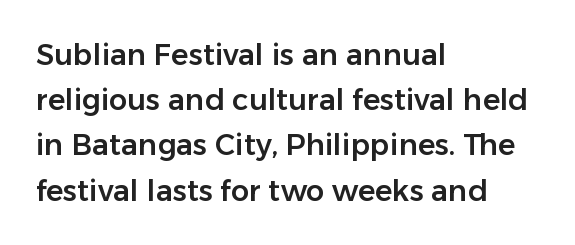
The specimen omits any rule beneath the text block's lines. Is the block centered? No — it sits flush against the left margin. Italic: no, the glyphs are upright roman. Spacing between characters is what you'd get straight out of the box.
